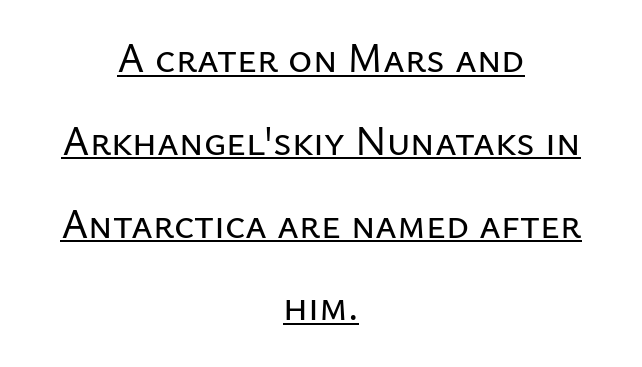
Q: Is the text italic (slanted)? A: No, it is upright.
Q: Is the typeface a serif or a sans-serif typeface? A: Sans-serif.
Q: Is the text underlined? A: Yes.
Q: How is the paragraph aligned? A: Centered.
Q: Is the spacing between letters normal or unusually wide? A: Normal.
Q: Is the spacing between lines tight, normal or loose? A: Loose.
Q: Width (condensed, normal, or wide)? A: Normal.
Q: Stroke contrast? A: Low.
Q: x-height? A: Medium.
Q: Monospaced? A: No.
